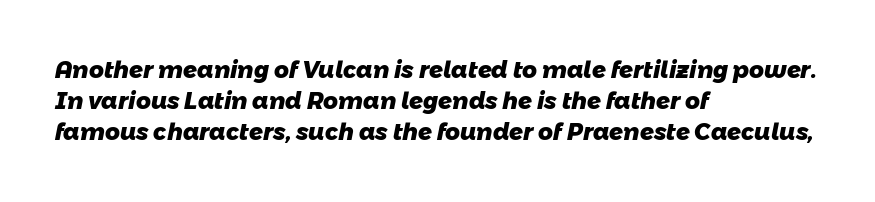
{"bold": "yes", "underline": "no", "align": "left", "line_spacing": "normal", "line_spacing_ratio": 1.35, "letter_spacing": "normal", "letter_spacing_em": 0.0, "glyph_px": 23}
